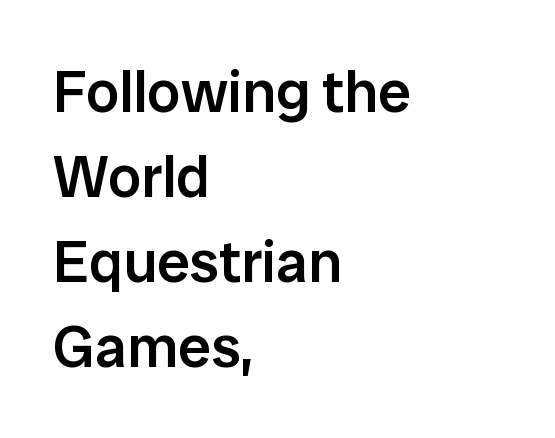
Q: Is the text bold? A: Semi-bold.
Q: Is the text italic (slanted)? A: No, it is upright.
Q: Is the typeface a serif or a sans-serif typeface? A: Sans-serif.
Q: Is the text underlined? A: No.
Q: How is the paragraph aligned? A: Left-aligned.
Q: Is the spacing between letters normal or unusually wide? A: Normal.
Q: Is the spacing between lines tight, normal or loose? A: Normal.
Q: Width (condensed, normal, or wide)? A: Normal.
Q: Stroke contrast? A: Low.
Q: x-height? A: Medium.
Q: Monospaced? A: No.
